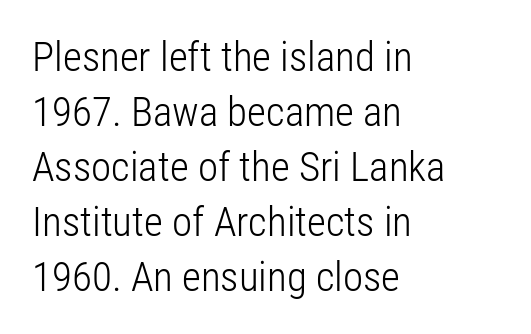
The passage shown is not underscored anywhere. A sans-serif font was chosen for this passage. Summary of vertical rhythm: regular, with standard interline spacing. The passage shown is typed in a proportional face where columns would drift.
